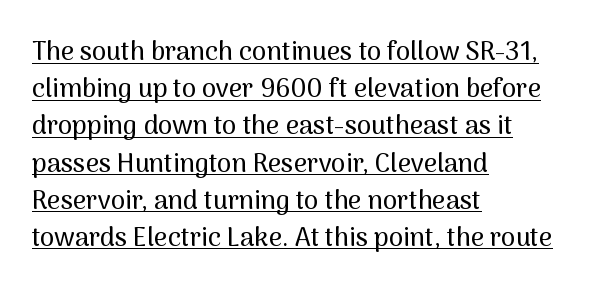
You can see a thin bar hugging the bottom of the glyphs. No italicization has been applied; the sample stays upright. You could call the tracking neutral — neither tight nor loose. The ragged edge is on the right, which tells us the setting is flush left. The rows are spaced the way most documents space them.
